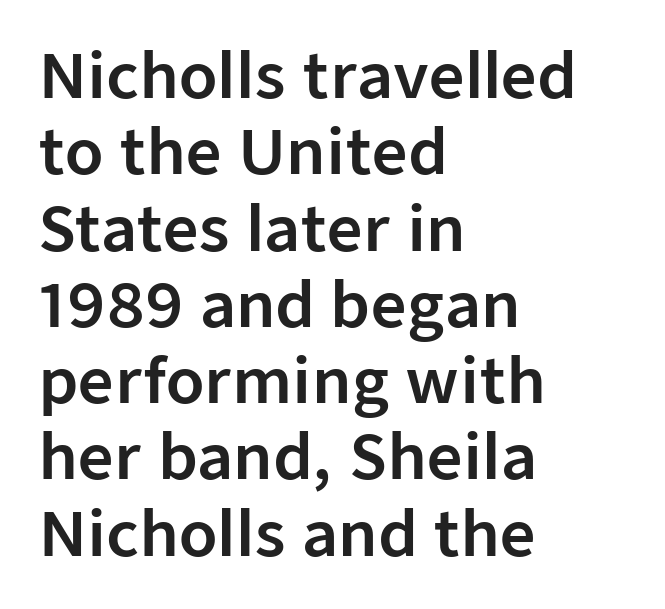
These lines stack with their left ends in a neat column. These lines are composed in type without serifs. A typesetter would call this zero additional tracking. You could not count columns in this text — the font is proportionally spaced. Unmarked baselines from the first word to the last.
